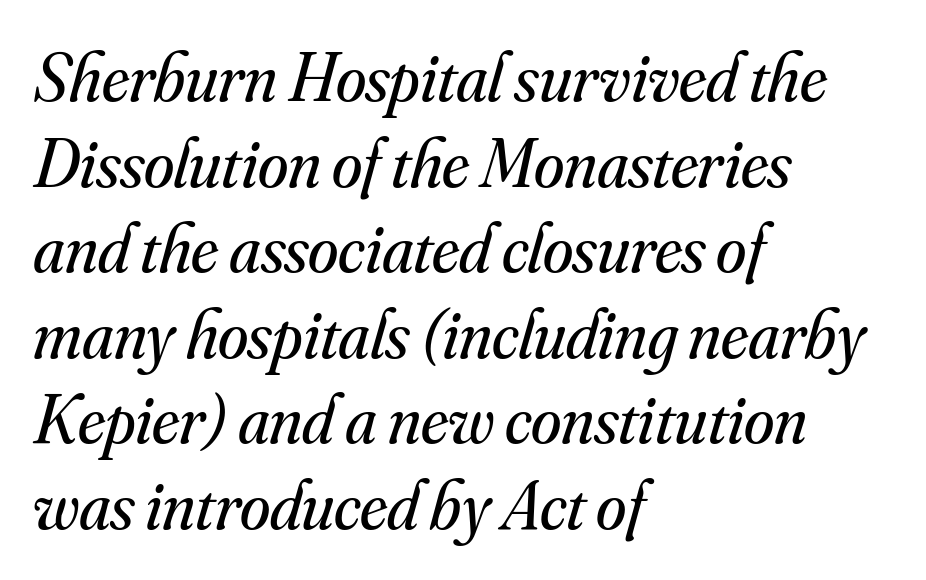
The tracking reads as untouched default to a designer's eye. This sample uses a serif face. The passage shown is typed in a proportional face where columns would drift. Letters have the restrained weight of plain body copy at most.
